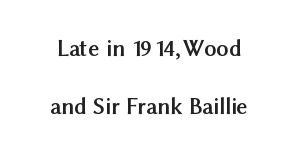
Q: Is the text bold? A: Yes.
Q: Is the text italic (slanted)? A: No, it is upright.
Q: Is the text underlined? A: No.
Q: Is the spacing between letters normal or unusually wide? A: Normal.
Q: Is the spacing between lines tight, normal or loose? A: Loose.
